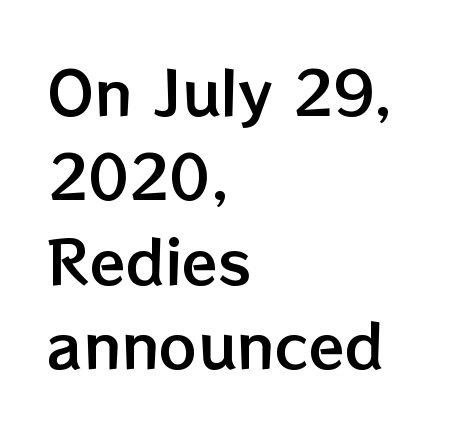
Interline gaps are of average width in this sample. A classic flush-left, rag-right setting is used for this passage. The gap between lines stays unmarked. You could not count columns in this text — the font is proportionally spaced.
